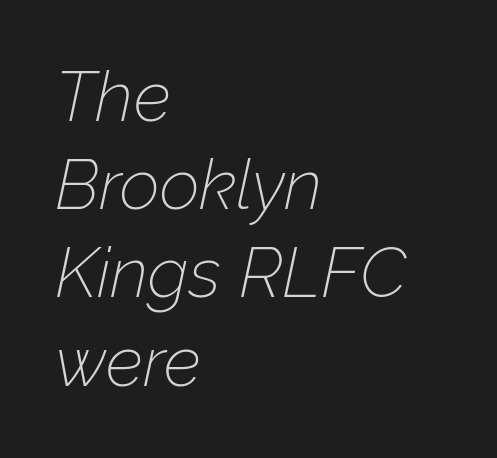
Proportional: the letters do not fall into vertical columns. The string is rendered with underlining switched off. Regular leading. You can tell it's italic because the verticals aren't actually vertical.
